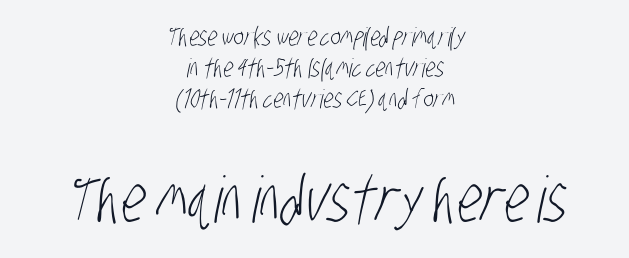
{"serif": "no", "bold": "no", "weight": "light", "width": "condensed", "stroke_contrast": "low", "x_height": "large", "monospaced": "no", "underline": "no", "align": "center", "line_spacing_ratio": 1.19, "letter_spacing": "normal", "letter_spacing_em": 0.0, "larger_block": "second", "size_ratio": 2.46, "glyph_px": 64}
